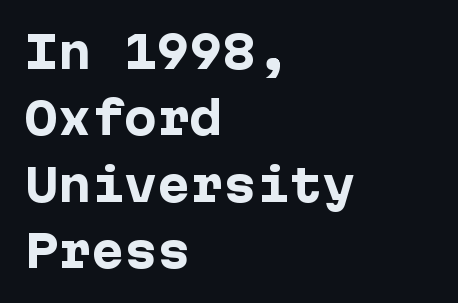
The lines sit at an ordinary, default distance from one another. The rendering keeps characters at their native spacing. Descender tails drop into unmarked territory. The font is running at its bold setting. Vertical strokes here are truly vertical.
